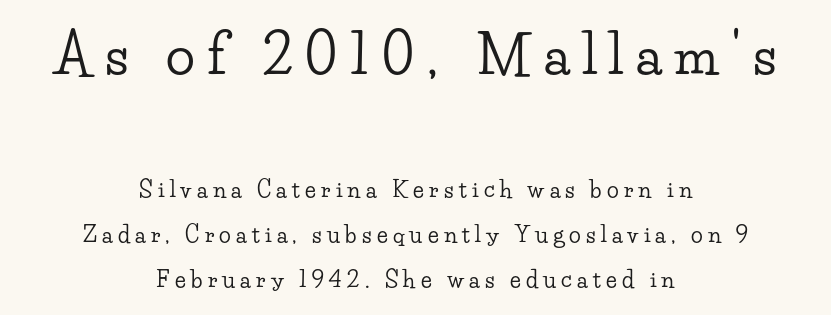
The image shows 54 px wide serif type, upright; set centered, loose line spacing (2.05x), unusually wide letter spacing (+0.24 em), not underlined; the first (top) block is 2.45x larger; low stroke contrast and a small x-height.
